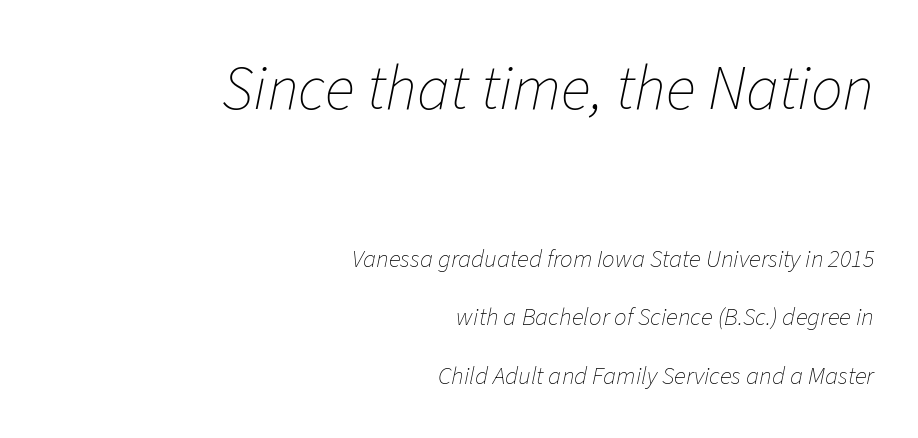
{"italic": "yes", "lean": "right", "slant_degrees": 11, "bold": "no", "weight": "thin", "width": "normal", "stroke_contrast": "low", "x_height": "medium", "monospaced": "no", "underline": "no", "align": "right", "line_spacing": "loose", "line_spacing_ratio": 2.33, "letter_spacing": "normal", "letter_spacing_em": 0.0, "larger_block": "first", "size_ratio": 2.52, "glyph_px": 63}
